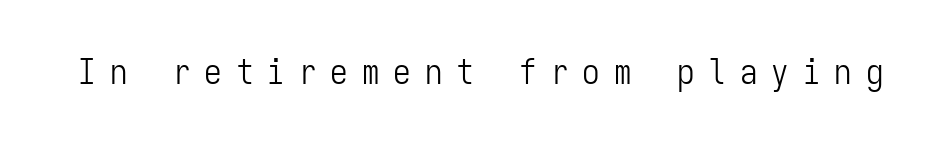
Q: Is the text bold? A: No.
Q: Is the text italic (slanted)? A: No, it is upright.
Q: Is the typeface a serif or a sans-serif typeface? A: Sans-serif.
Q: Is the text underlined? A: No.
Q: Is the spacing between letters normal or unusually wide? A: Unusually wide.
Q: Width (condensed, normal, or wide)? A: Condensed.
Q: Stroke contrast? A: Low.
Q: x-height? A: Medium.
Q: Monospaced? A: Yes.
